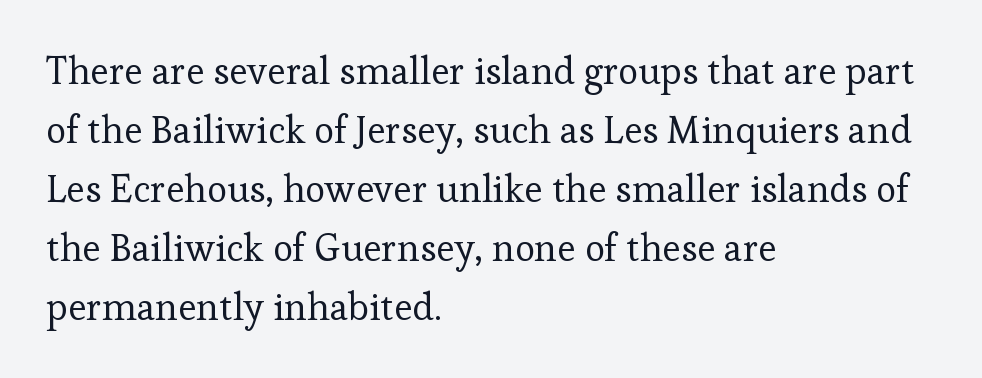
The image shows 38 px regular-weight serif type, upright; set left-aligned, normal line spacing (1.55x), normal letter spacing, not underlined; low stroke contrast and a medium x-height.
